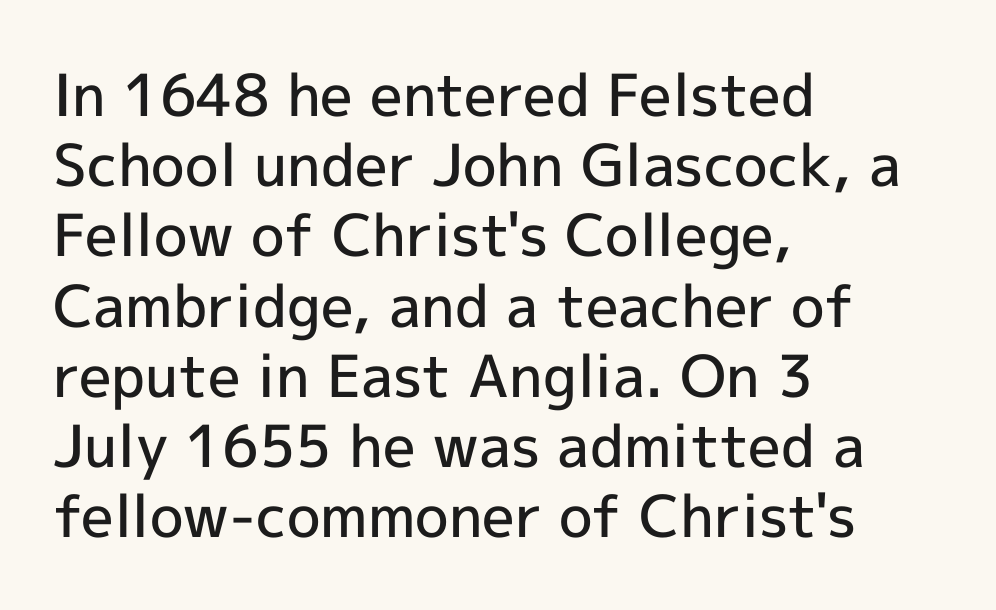
A sans-serif font was chosen for this passage. Any mark beneath the type? The region is blank. Character widths vary here, with narrow letters taking less room than wide ones. Emphasis by weight is partial: semibold. Does the lettering tilt? It doesn't — this is upright.
